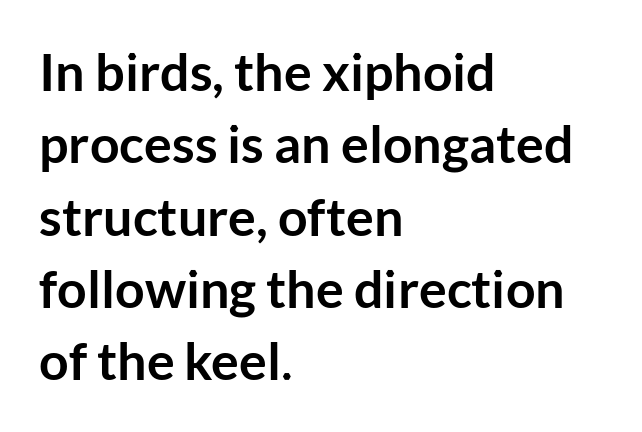
The image shows 52 px semibold sans-serif type, upright; set left-aligned, normal line spacing (1.39x), normal letter spacing, not underlined; low stroke contrast and a medium x-height.
